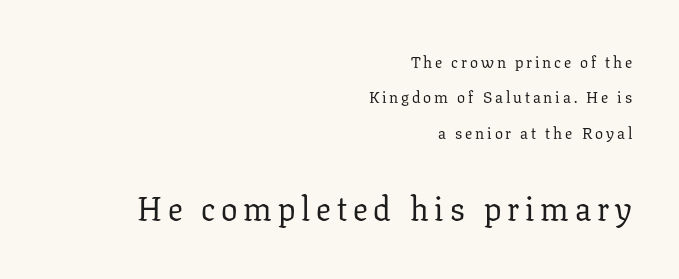
{"serif": "yes", "italic": "no", "bold": "no", "weight": "regular", "width": "normal", "stroke_contrast": "low", "x_height": "medium", "monospaced": "no", "underline": "no", "align": "right", "line_spacing": "loose", "line_spacing_ratio": 2.21, "larger_block": "second", "size_ratio": 2.06, "glyph_px": 33}
